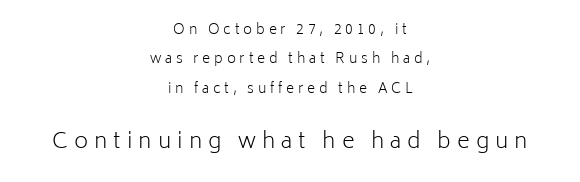
{"italic": "no", "bold": "no", "underline": "no", "align": "center", "line_spacing": "loose", "line_spacing_ratio": 2.09, "letter_spacing": "wide", "letter_spacing_em": 0.27, "larger_block": "second", "size_ratio": 1.57, "glyph_px": 22}
